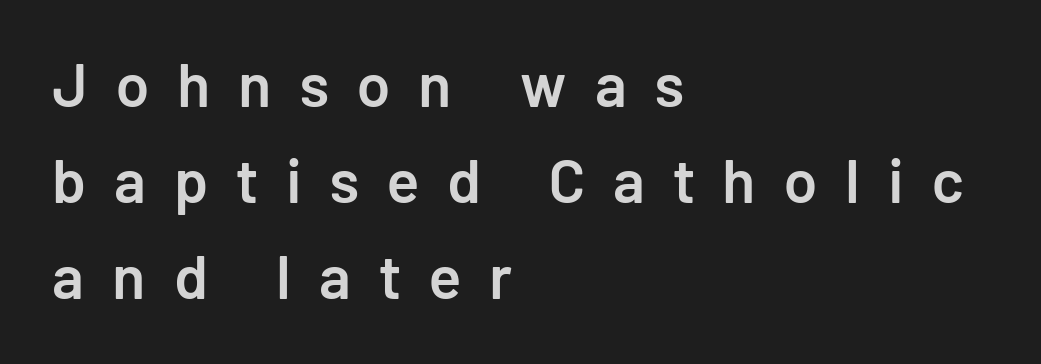
The image shows 61 px semibold sans-serif type, upright; set left-aligned, normal line spacing (1.57x), unusually wide letter spacing (+0.46 em), not underlined; low stroke contrast and a medium x-height.
